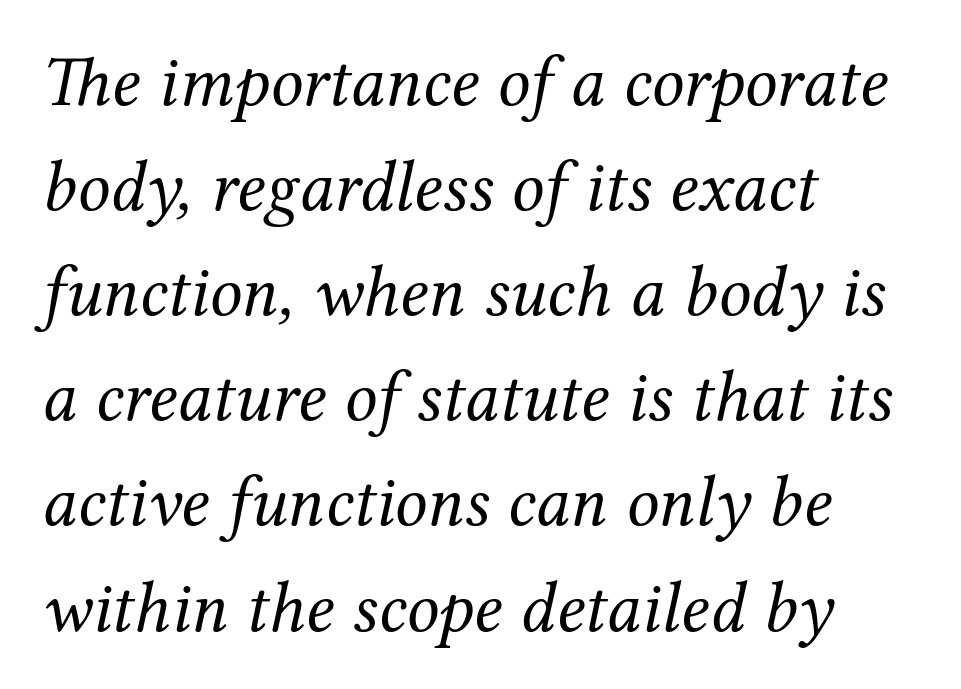
The image shows 72 px regular-weight serif type, italic (leaning right); set left-aligned, normal line spacing (1.46x), normal letter spacing, not underlined; medium stroke contrast and a medium x-height.
